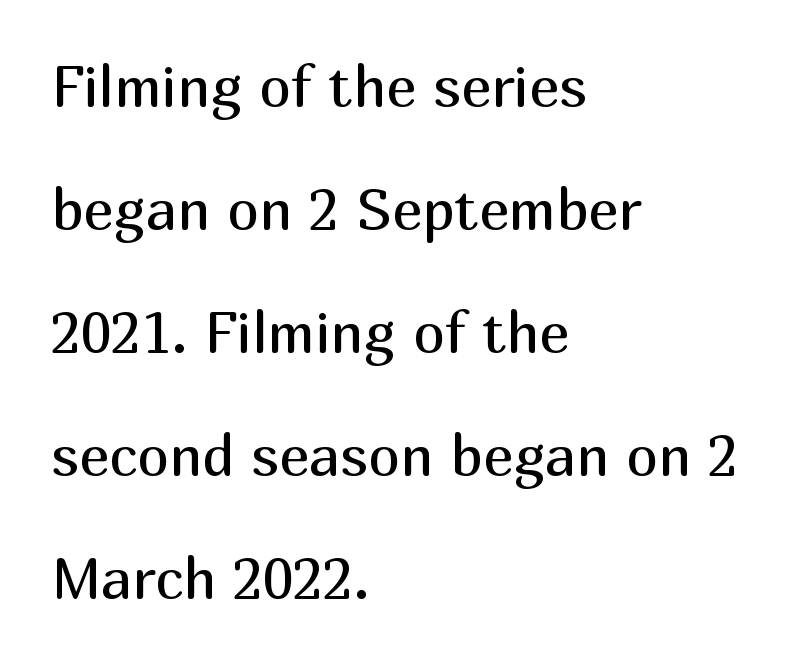
{"serif": "no", "italic": "no", "bold": "no", "weight": "regular", "width": "normal", "stroke_contrast": "medium", "x_height": "medium", "monospaced": "no", "underline": "no", "align": "left", "line_spacing": "loose", "line_spacing_ratio": 2.16, "letter_spacing": "normal", "letter_spacing_em": 0.0, "glyph_px": 57}
